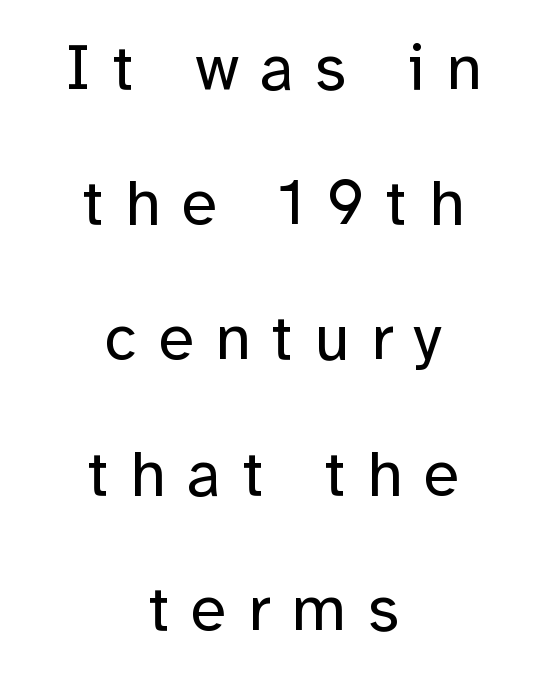
Q: Is the text bold? A: No.
Q: Is the text italic (slanted)? A: No, it is upright.
Q: Is the typeface a serif or a sans-serif typeface? A: Sans-serif.
Q: Is the text underlined? A: No.
Q: How is the paragraph aligned? A: Centered.
Q: Is the spacing between letters normal or unusually wide? A: Unusually wide.
Q: Is the spacing between lines tight, normal or loose? A: Loose.
Q: Width (condensed, normal, or wide)? A: Normal.
Q: Stroke contrast? A: Low.
Q: x-height? A: Medium.
Q: Monospaced? A: No.
